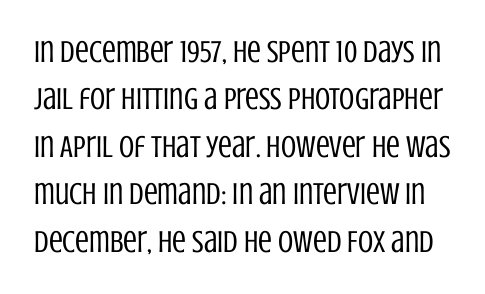
Q: Is the text bold? A: No.
Q: Is the text italic (slanted)? A: No, it is upright.
Q: Is the typeface a serif or a sans-serif typeface? A: Sans-serif.
Q: Is the text underlined? A: No.
Q: Is the spacing between letters normal or unusually wide? A: Normal.
Q: Is the spacing between lines tight, normal or loose? A: Normal.
Q: Width (condensed, normal, or wide)? A: Condensed.
Q: Stroke contrast? A: Low.
Q: x-height? A: Large.
Q: Monospaced? A: No.
